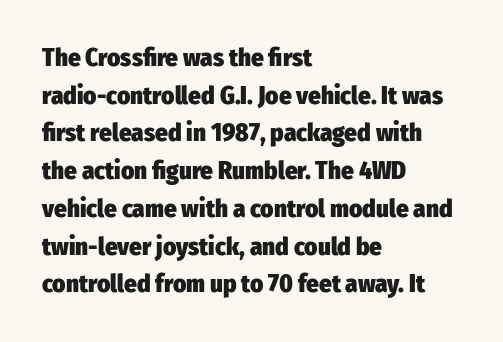
{"italic": "no", "bold": "yes", "underline": "no", "align": "left", "line_spacing": "normal", "line_spacing_ratio": 1.51, "letter_spacing": "normal", "letter_spacing_em": 0.0, "glyph_px": 25}
